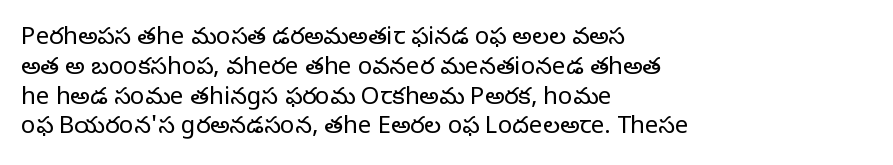
The image shows 24 px text type, upright; set left-aligned, line spacing 1.24x, normal letter spacing, not underlined.
